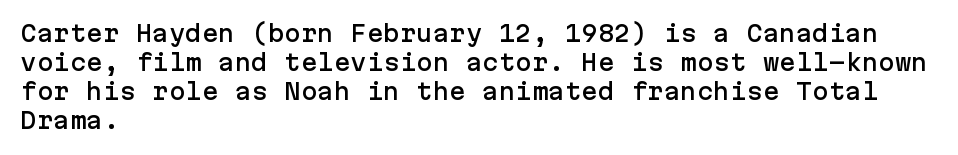
{"italic": "no", "underline": "no", "align": "left", "line_spacing": "normal", "line_spacing_ratio": 1.32, "letter_spacing": "normal", "letter_spacing_em": 0.0, "glyph_px": 22}
